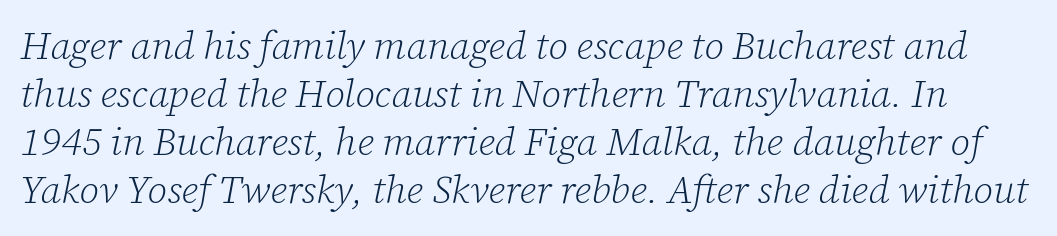
The image shows 39 px light serif type, italic (leaning right); set line spacing 1.23x, normal letter spacing, not underlined; low stroke contrast and a medium x-height.
